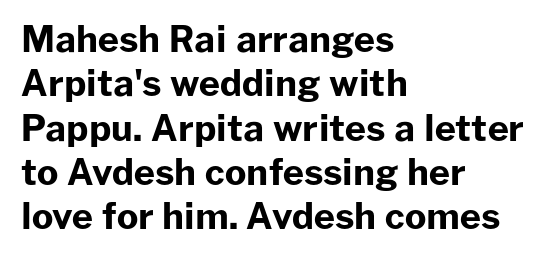
The image shows 36 px bold sans-serif type, upright; set left-aligned, line spacing 1.23x, normal letter spacing, not underlined; low stroke contrast and a medium x-height.
